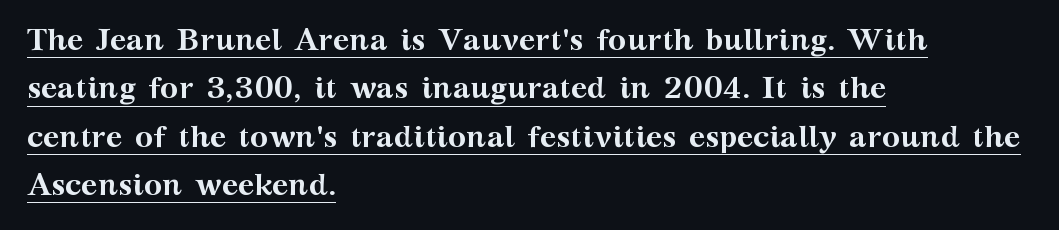
The image shows 31 px semibold, wide serif type, upright; set left-aligned, normal line spacing (1.56x), normal letter spacing, underlined; medium stroke contrast and a medium x-height.
